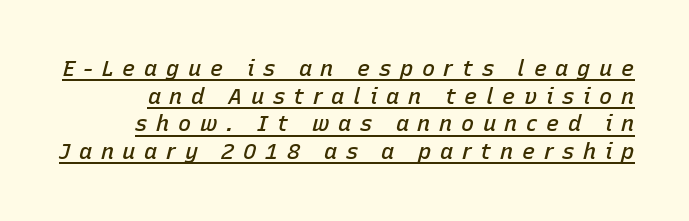
{"italic": "yes", "lean": "right", "slant_degrees": 15, "bold": "semi", "underline": "yes", "line_spacing": "normal", "line_spacing_ratio": 1.26, "letter_spacing": "wide", "letter_spacing_em": 0.39, "glyph_px": 22}
